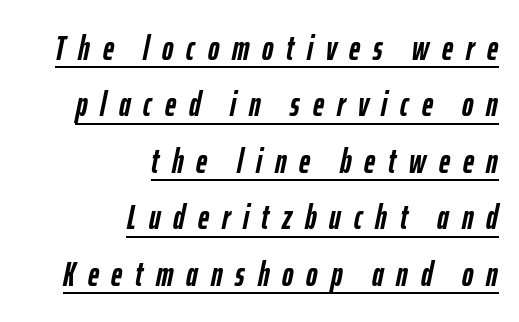
Q: Is the text bold? A: Yes.
Q: Is the text italic (slanted)? A: Yes, it leans right by about 12 degrees.
Q: Is the text underlined? A: Yes.
Q: How is the paragraph aligned? A: Right-aligned.
Q: Is the spacing between letters normal or unusually wide? A: Unusually wide.
Q: Is the spacing between lines tight, normal or loose? A: Normal.
Q: Width (condensed, normal, or wide)? A: Condensed.
Q: Stroke contrast? A: Low.
Q: x-height? A: Medium.
Q: Monospaced? A: No.
